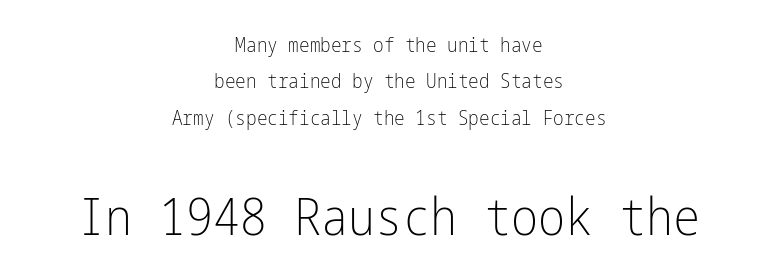
{"serif": "no", "italic": "no", "bold": "no", "weight": "light", "width": "condensed", "stroke_contrast": "low", "x_height": "medium", "underline": "no", "align": "center", "line_spacing_ratio": 1.82, "letter_spacing": "normal", "letter_spacing_em": 0.0, "larger_block": "second", "size_ratio": 2.55, "glyph_px": 51}
